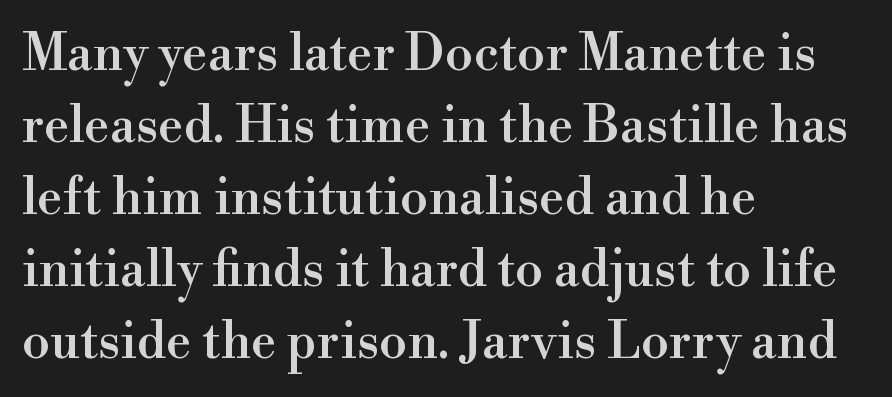
How are the letters spaced? Ordinarily, with no added tracking. You can tell it's not italic because the verticals are truly vertical. You could not count columns in this text — the font is proportionally spaced. In terms of leading, this rendering sits right in the middle. This rendering employs a face with finishing strokes, i.e., a serif.
